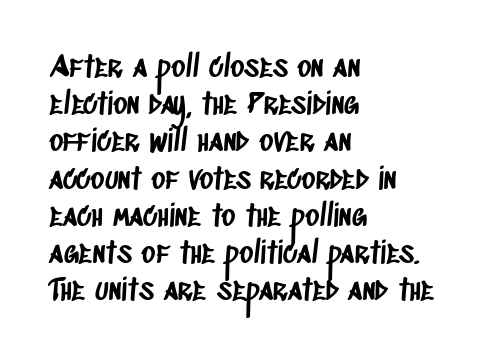
Q: Is the typeface a serif or a sans-serif typeface? A: Sans-serif.
Q: Is the text underlined? A: No.
Q: How is the paragraph aligned? A: Left-aligned.
Q: Is the spacing between letters normal or unusually wide? A: Normal.
Q: Width (condensed, normal, or wide)? A: Condensed.
Q: Stroke contrast? A: Low.
Q: x-height? A: Large.
Q: Monospaced? A: No.
